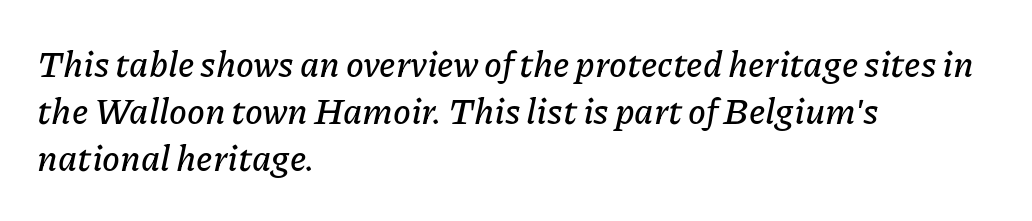
{"italic": "yes", "lean": "right", "slant_degrees": 11, "width": "normal", "stroke_contrast": "low", "x_height": "medium", "monospaced": "no", "underline": "no", "align": "left", "line_spacing": "normal", "line_spacing_ratio": 1.31, "letter_spacing": "normal", "letter_spacing_em": 0.0, "glyph_px": 36}
